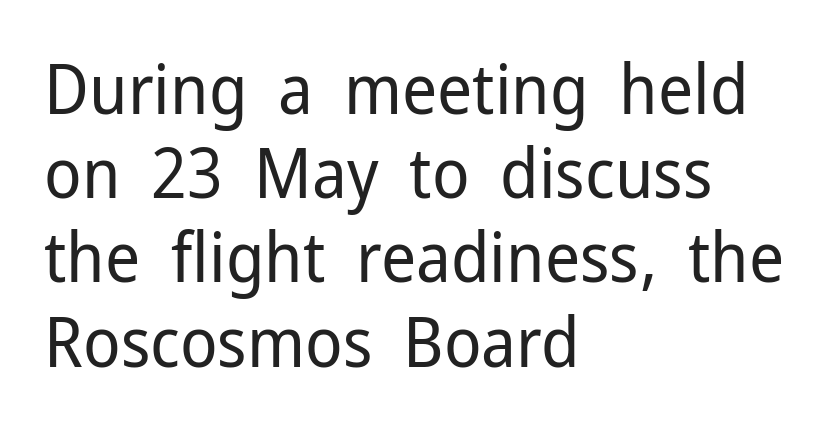
The image shows 69 px regular-weight sans-serif type, upright; set left-aligned, line spacing 1.22x, normal letter spacing, not underlined; low stroke contrast and a medium x-height.
